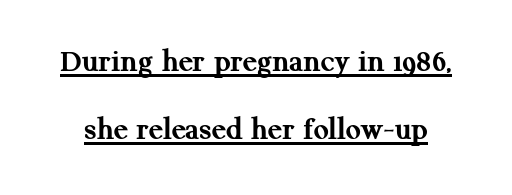
Quick note: interline space is abundant. In terms of weight, the rendering is a true, heavy bold. Varying glyph widths throughout — classic text-font behaviour. Ascenders rise straight up at ninety degrees. The rendering uses the underline text-decoration. Are there feet on the stems? There are — it's a serif.
